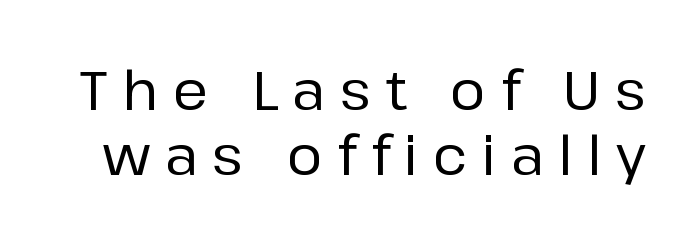
This is sans-serif lettering, the kind often seen on screens and signage. Someone cranked the tracking dial way up on this one. The gap between lines stays unmarked. Posture: upright roman. The face used here is proportionally spaced, like ordinary book or web type.
